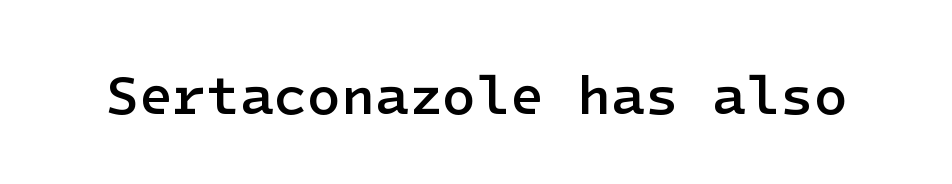
The image shows 55 px semibold sans-serif type, upright; set normal letter spacing, not underlined; low stroke contrast and a medium x-height.
